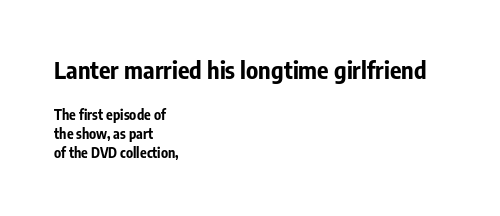
{"italic": "no", "bold": "yes", "underline": "no", "align": "left", "line_spacing": "normal", "line_spacing_ratio": 1.34, "letter_spacing": "normal", "letter_spacing_em": 0.0, "larger_block": "first", "size_ratio": 1.71, "glyph_px": 24}
